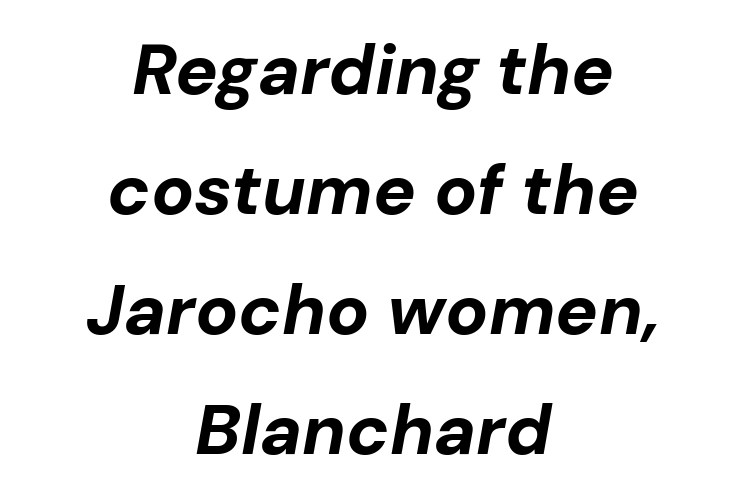
Q: Is the text bold? A: Yes.
Q: Is the text italic (slanted)? A: Yes, it leans right by about 10 degrees.
Q: Is the text underlined? A: No.
Q: How is the paragraph aligned? A: Centered.
Q: Is the spacing between letters normal or unusually wide? A: Normal.
Q: Is the spacing between lines tight, normal or loose? A: Normal.
Q: Width (condensed, normal, or wide)? A: Normal.
Q: Stroke contrast? A: Low.
Q: x-height? A: Medium.
Q: Monospaced? A: No.
